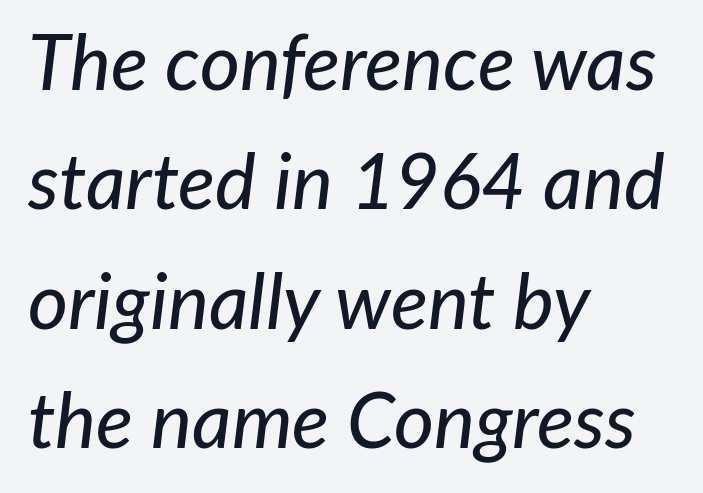
Q: Is the text italic (slanted)? A: Yes, it leans right by about 7 degrees.
Q: Is the text underlined? A: No.
Q: How is the paragraph aligned? A: Left-aligned.
Q: Is the spacing between letters normal or unusually wide? A: Normal.
Q: Is the spacing between lines tight, normal or loose? A: Normal.
Q: Width (condensed, normal, or wide)? A: Normal.
Q: Stroke contrast? A: Low.
Q: x-height? A: Medium.
Q: Monospaced? A: No.
